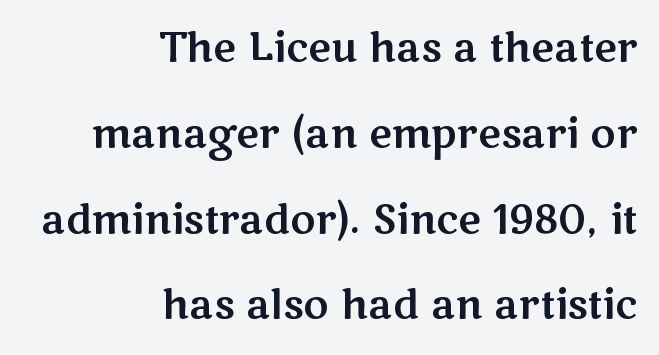
Decoration check: the copy has no underline. A typesetter would call this leading open, well beyond the default. This sample uses plain, unmodified letter spacing. Reading down the block, your eye finds every line finishing at a fixed right position. The font family rendered here belongs to the sans-serif group.
